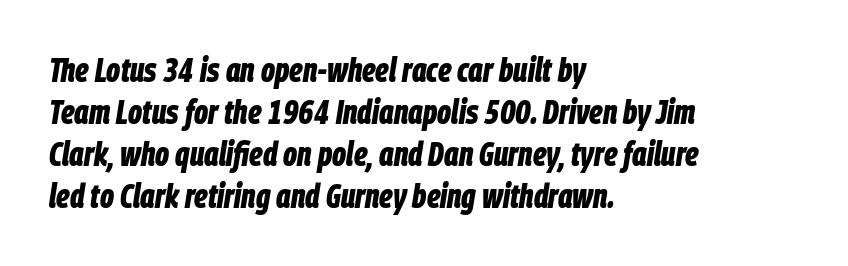
Q: Is the text bold? A: Yes.
Q: Is the text italic (slanted)? A: Yes, it leans right by about 9 degrees.
Q: Is the text underlined? A: No.
Q: How is the paragraph aligned? A: Left-aligned.
Q: Is the spacing between letters normal or unusually wide? A: Normal.
Q: Width (condensed, normal, or wide)? A: Condensed.
Q: Stroke contrast? A: Low.
Q: x-height? A: Large.
Q: Monospaced? A: No.
